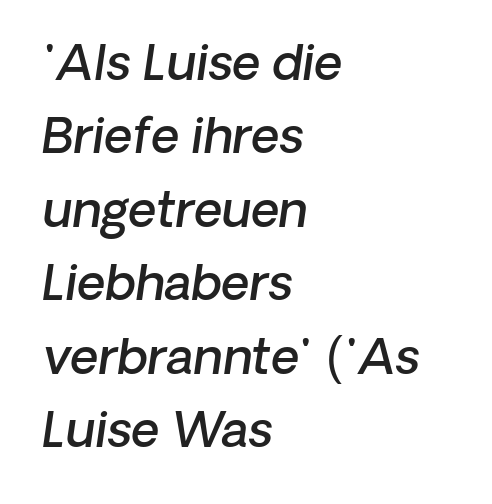
This sample uses an oblique cut, with every glyph tilted off the vertical. Letter spacing: default. Weight: semibold (demi). This sample keeps an unexceptional amount of space between lines. A classic flush-left, rag-right setting is used for this passage. Varying glyph widths throughout — classic text-font behaviour.
